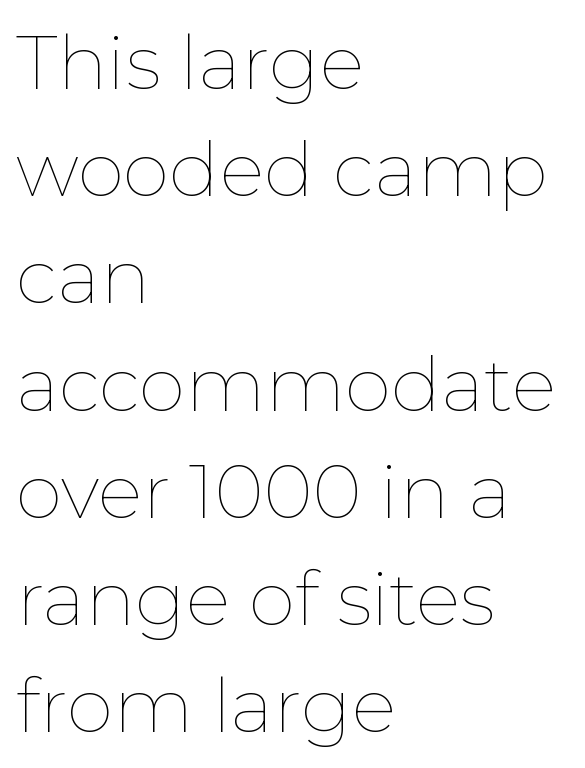
Italic? Not at all — the glyphs are vertical. A typesetter would call this proportional, since set widths differ per character. Weight class: somewhere from thin through regular. Lines of text with bare space underneath. Tracking here is standard; glyphs follow each other at the usual distance.
